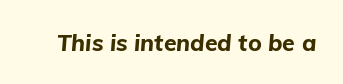
Q: Is the text bold? A: Yes.
Q: Is the text italic (slanted)? A: Yes, it leans right by about 5 degrees.
Q: Is the text underlined? A: No.
Q: Is the spacing between letters normal or unusually wide? A: Normal.
